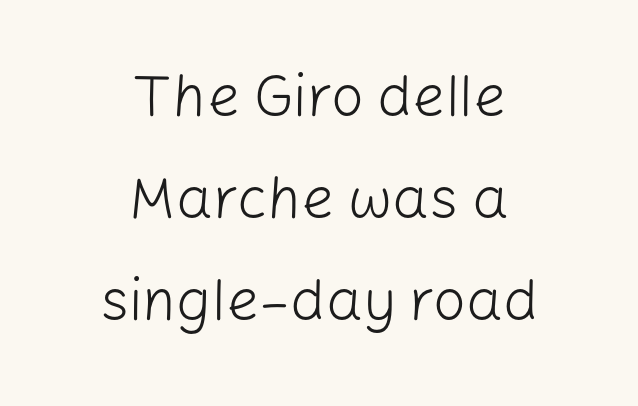
Each letter keeps its own natural width here, so spacing adapts to shape. Is there any slant? The stems are plumb. Observe the absence of serifs on each vertical stroke in this sample. Stroke mass is kept to a normal reading level or below. The string is rendered with underlining switched off.
